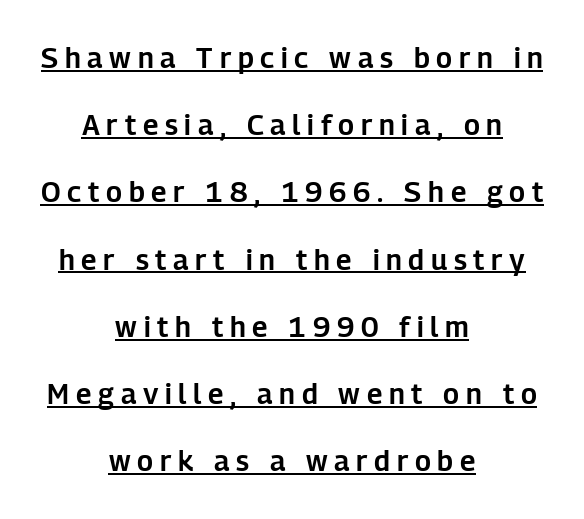
{"serif": "no", "italic": "no", "width": "normal", "stroke_contrast": "low", "x_height": "medium", "monospaced": "no", "underline": "yes", "align": "center", "line_spacing": "loose", "line_spacing_ratio": 2.4, "letter_spacing": "wide", "letter_spacing_em": 0.24, "glyph_px": 28}
